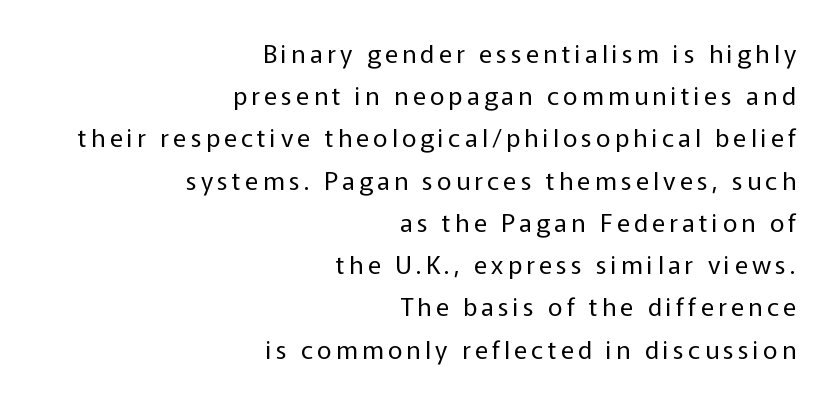
Q: Is the text bold? A: No.
Q: Is the text italic (slanted)? A: No, it is upright.
Q: Is the text underlined? A: No.
Q: How is the paragraph aligned? A: Right-aligned.
Q: Is the spacing between lines tight, normal or loose? A: Normal.
